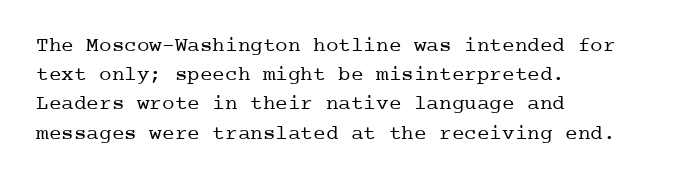
{"italic": "no", "bold": "no", "underline": "no", "align": "left", "line_spacing": "normal", "line_spacing_ratio": 1.39, "letter_spacing": "normal", "letter_spacing_em": 0.0, "glyph_px": 21}
